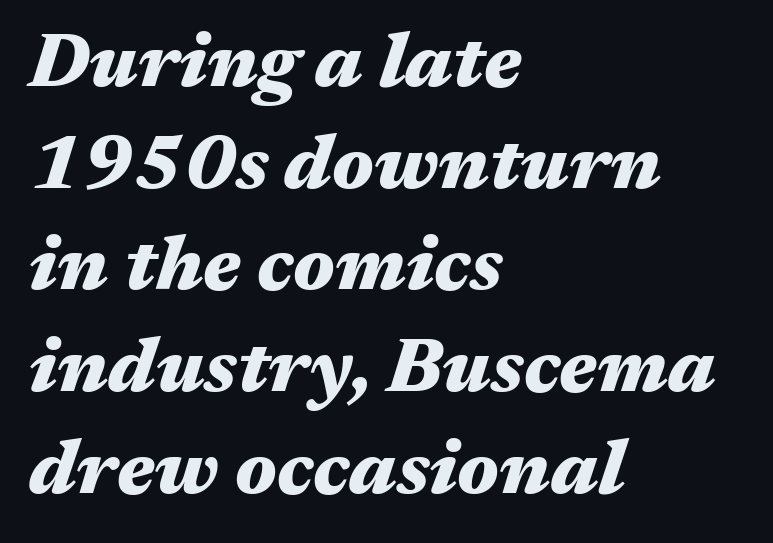
{"italic": "yes", "lean": "right", "slant_degrees": 17, "bold": "yes", "weight": "heavy", "width": "wide", "stroke_contrast": "medium", "x_height": "medium", "monospaced": "no", "underline": "no", "align": "left", "line_spacing": "normal", "line_spacing_ratio": 1.32, "letter_spacing": "normal", "letter_spacing_em": 0.0, "glyph_px": 77}
